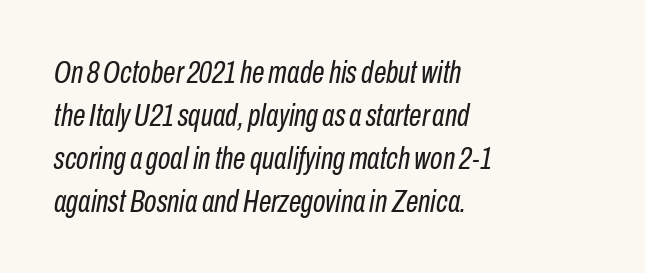
{"italic": "yes", "lean": "right", "slant_degrees": 10, "bold": "no", "weight": "regular", "width": "condensed", "stroke_contrast": "low", "x_height": "medium", "monospaced": "no", "underline": "no", "align": "left", "line_spacing": "normal", "line_spacing_ratio": 1.34, "letter_spacing": "normal", "letter_spacing_em": 0.0, "glyph_px": 32}
